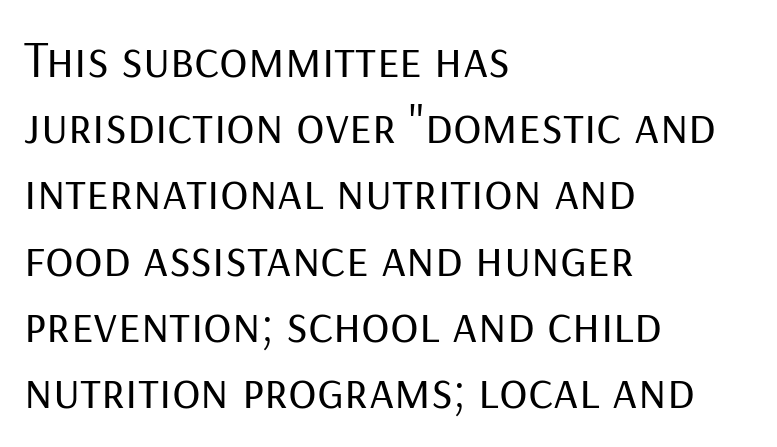
The face used here is a sans, in the tradition of grotesques and geometrics. Here the designer chose a conventional face with non-uniform glyph widths. The rows are spaced the way most documents space them. Lines of text with bare space underneath. Line beginnings align vertically; line endings do not.
